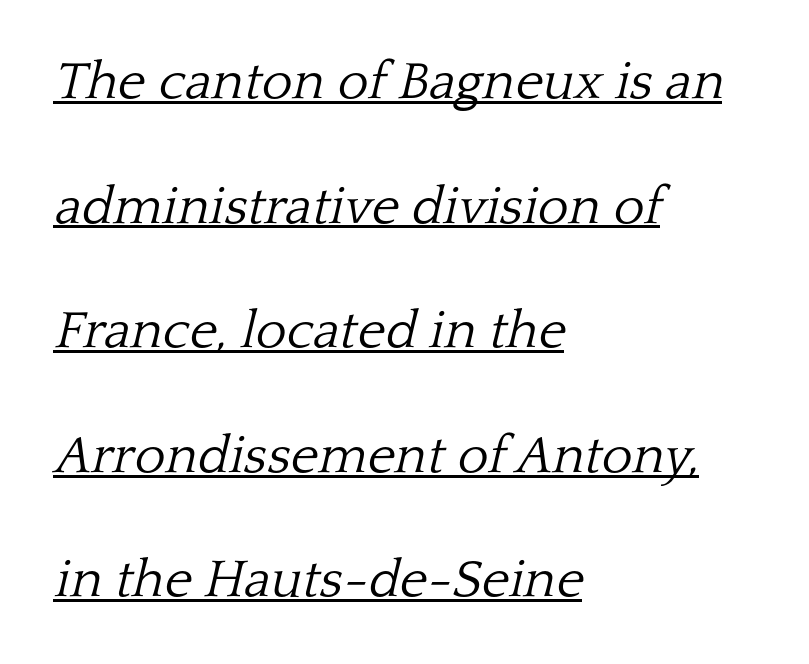
Emphasis is given by a line drawn under the lettering. The letters advance in unequal steps, a hallmark of proportional type. What stands out about the letter spacing? Nothing — it is the standard amount. The compositor pushed each line to the left boundary. A serif font was chosen for this passage. How would I describe the line gaps? Wide and relaxed.
